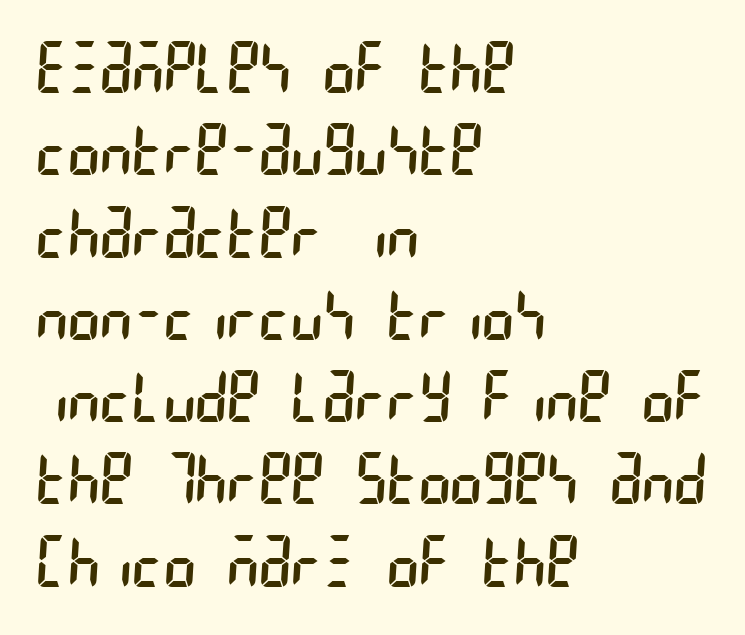
Nothing sits at the stroke ends, so this counts as sans-serif. Notice how the passage keeps a crisp vertical edge on the left only. No chunkiness to these letters — they're not bold. The zone under the glyphs is completely vacant. The passage shown has conventional tracking throughout.
